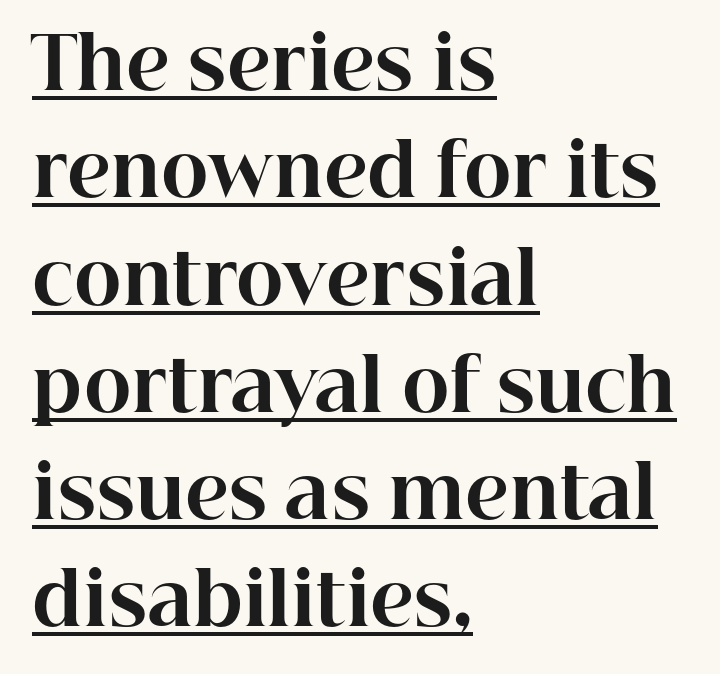
Q: Is the text bold? A: Yes.
Q: Is the text italic (slanted)? A: No, it is upright.
Q: Is the typeface a serif or a sans-serif typeface? A: Serif.
Q: Is the text underlined? A: Yes.
Q: How is the paragraph aligned? A: Left-aligned.
Q: Is the spacing between letters normal or unusually wide? A: Normal.
Q: Is the spacing between lines tight, normal or loose? A: Normal.
Q: Width (condensed, normal, or wide)? A: Normal.
Q: Stroke contrast? A: High.
Q: x-height? A: Medium.
Q: Monospaced? A: No.
